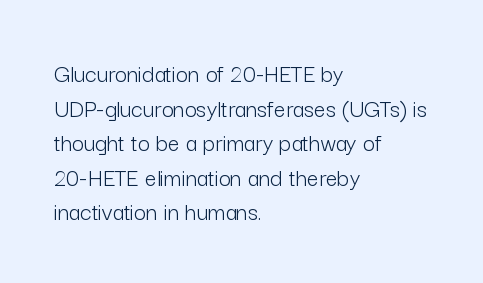
No chunkiness to these letters — they're not bold. A classic flush-left, rag-right setting is used for this passage. One glance says typical: line gaps are just what's usual. The letters sit at their default tracking, neither squeezed nor spread.
